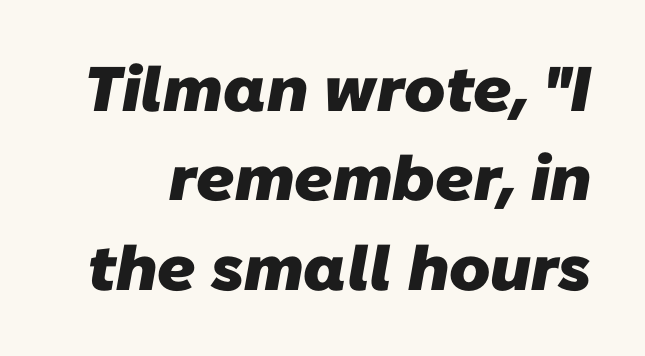
The image shows 63 px heavy sans-serif type; set normal line spacing (1.42x), normal letter spacing, not underlined; low stroke contrast and a medium x-height.
